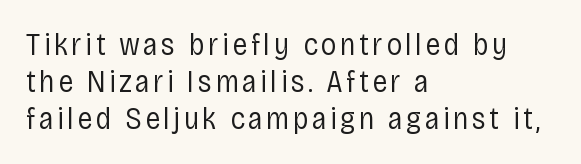
Q: Is the text bold? A: No.
Q: Is the text italic (slanted)? A: No, it is upright.
Q: Is the typeface a serif or a sans-serif typeface? A: Sans-serif.
Q: Is the text underlined? A: No.
Q: How is the paragraph aligned? A: Left-aligned.
Q: Width (condensed, normal, or wide)? A: Condensed.
Q: Stroke contrast? A: Low.
Q: x-height? A: Large.
Q: Monospaced? A: No.
